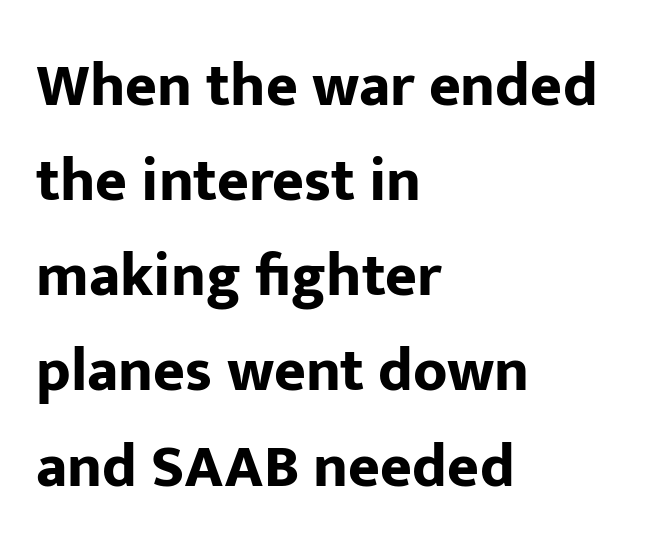
Q: Is the text bold? A: Yes.
Q: Is the text italic (slanted)? A: No, it is upright.
Q: Is the typeface a serif or a sans-serif typeface? A: Sans-serif.
Q: Is the text underlined? A: No.
Q: How is the paragraph aligned? A: Left-aligned.
Q: Is the spacing between letters normal or unusually wide? A: Normal.
Q: Is the spacing between lines tight, normal or loose? A: Normal.
Q: Width (condensed, normal, or wide)? A: Normal.
Q: Stroke contrast? A: Low.
Q: x-height? A: Medium.
Q: Monospaced? A: No.
